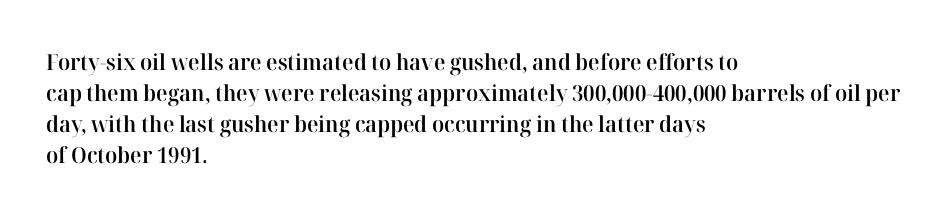
Q: Is the text bold? A: Semi-bold.
Q: Is the text italic (slanted)? A: No, it is upright.
Q: Is the text underlined? A: No.
Q: How is the paragraph aligned? A: Left-aligned.
Q: Is the spacing between letters normal or unusually wide? A: Normal.
Q: Is the spacing between lines tight, normal or loose? A: Normal.
